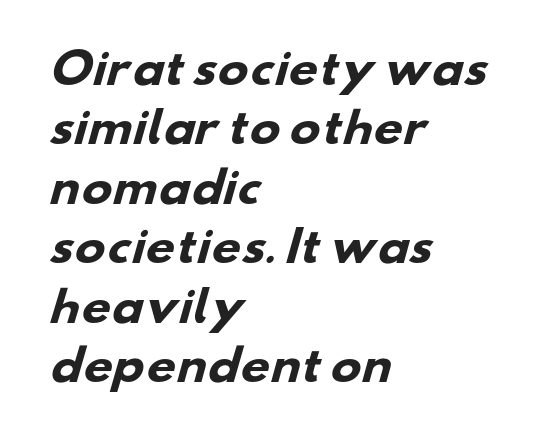
The image shows 41 px heavy, wide sans-serif type; set left-aligned, normal line spacing (1.45x), normal letter spacing, not underlined; low stroke contrast and a small x-height.
